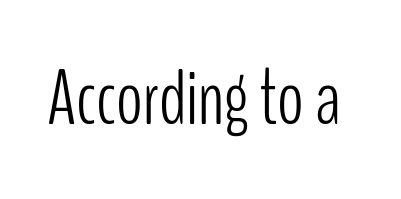
Rendered with straight, roman letterforms. Font category for this specimen: sans-serif. Honestly, the letter spacing is just normal — you wouldn't notice it. Letters have the restrained weight of plain body copy at most. Think of a printed novel: that variable character pitch is what you see here. Honestly, there is no underline to notice here at all.
